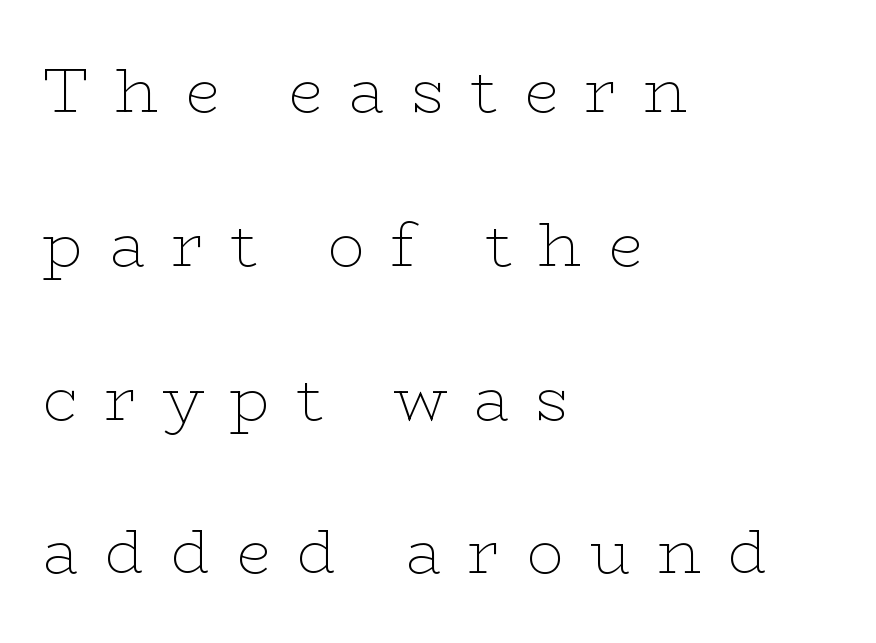
Q: Is the text bold? A: No.
Q: Is the text italic (slanted)? A: No, it is upright.
Q: Is the typeface a serif or a sans-serif typeface? A: Serif.
Q: Is the text underlined? A: No.
Q: How is the paragraph aligned? A: Left-aligned.
Q: Is the spacing between letters normal or unusually wide? A: Unusually wide.
Q: Is the spacing between lines tight, normal or loose? A: Loose.
Q: Width (condensed, normal, or wide)? A: Wide.
Q: Stroke contrast? A: Low.
Q: x-height? A: Medium.
Q: Monospaced? A: No.
